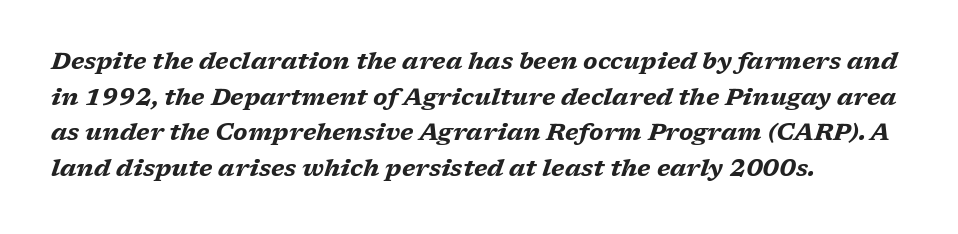
The image shows 24 px bold type, italic (leaning right); set left-aligned, normal line spacing (1.48x), normal letter spacing, not underlined.
